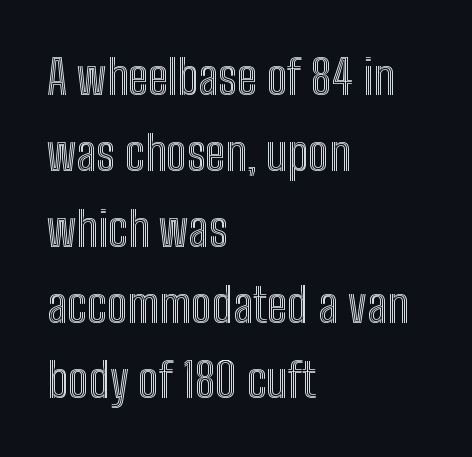
The image shows 48 px condensed type, upright; set left-aligned, normal line spacing (1.58x), normal letter spacing, not underlined; a medium x-height.
